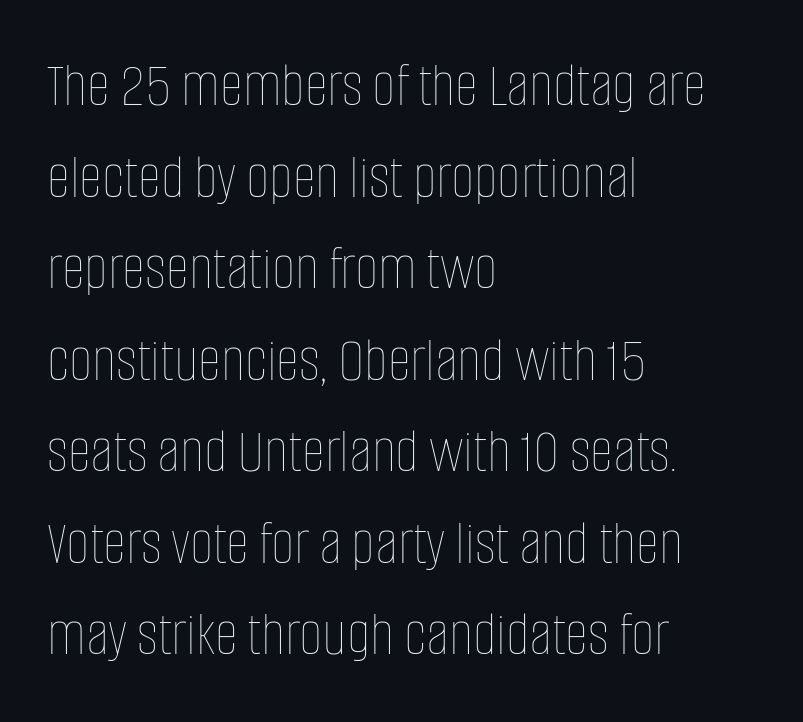
The image shows 64 px thin, condensed type, upright; set left-aligned, normal line spacing (1.43x), normal letter spacing, not underlined; low stroke contrast and a large x-height.
